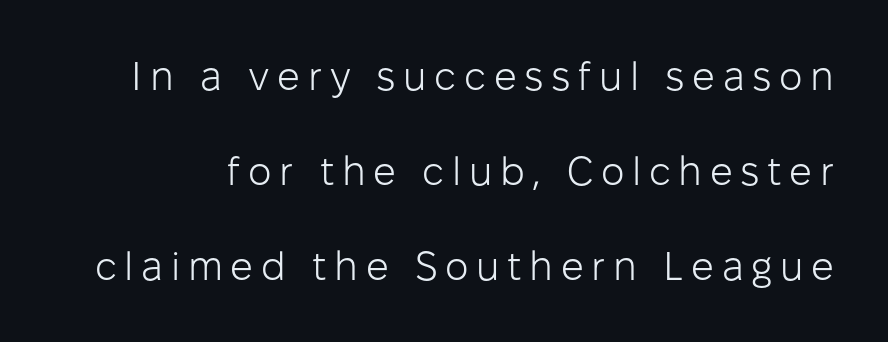
Q: Is the text bold? A: No.
Q: Is the text italic (slanted)? A: No, it is upright.
Q: Is the typeface a serif or a sans-serif typeface? A: Sans-serif.
Q: Is the text underlined? A: No.
Q: Is the spacing between lines tight, normal or loose? A: Loose.
Q: Width (condensed, normal, or wide)? A: Normal.
Q: Stroke contrast? A: Low.
Q: x-height? A: Medium.
Q: Monospaced? A: No.
